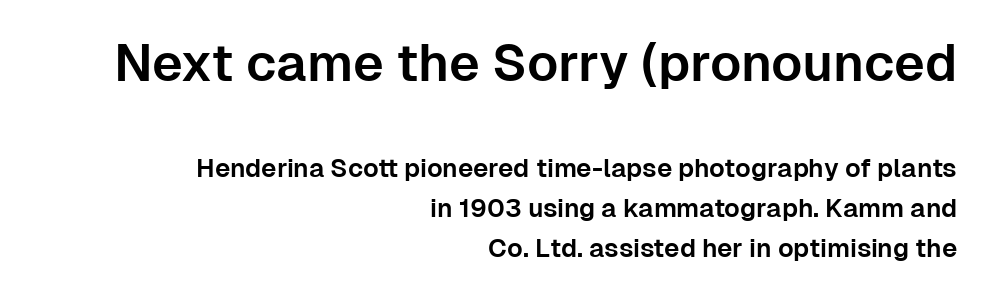
Q: Is the text italic (slanted)? A: No, it is upright.
Q: Is the typeface a serif or a sans-serif typeface? A: Sans-serif.
Q: Is the text underlined? A: No.
Q: How is the paragraph aligned? A: Right-aligned.
Q: Is the spacing between letters normal or unusually wide? A: Normal.
Q: Is the spacing between lines tight, normal or loose? A: Normal.
Q: Which block of text is set in a larger size, the first (top) or the second (bottom)? A: The first (top) one.
Q: Width (condensed, normal, or wide)? A: Normal.
Q: Stroke contrast? A: Low.
Q: x-height? A: Medium.
Q: Monospaced? A: No.
